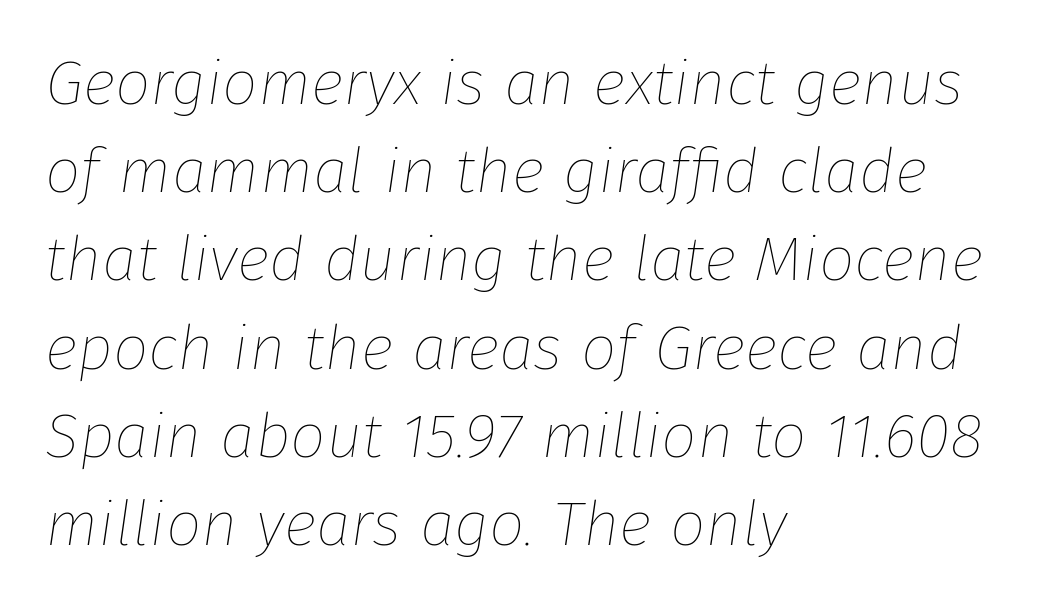
The image shows 63 px thin type, italic (leaning right); set left-aligned, normal line spacing (1.4x), normal letter spacing, not underlined; low stroke contrast and a medium x-height.
